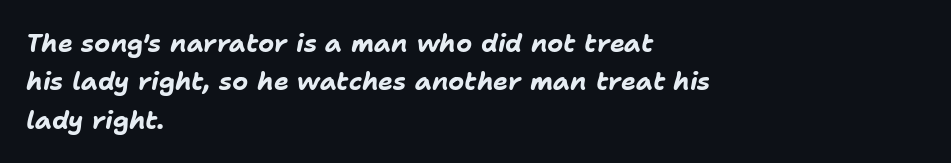
The image shows 25 px bold type, italic (leaning right); set left-aligned, normal line spacing (1.54x), normal letter spacing, not underlined.
